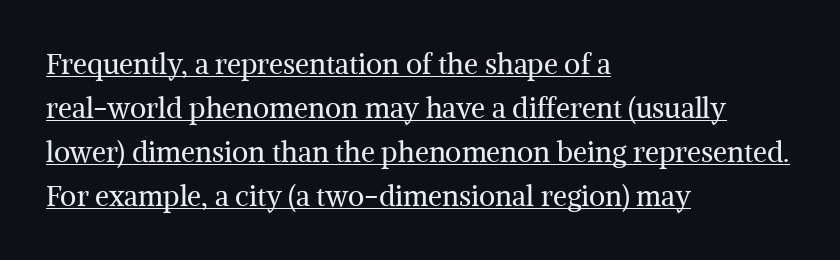
The image shows 28 px regular-weight serif type, upright; set left-aligned, normal line spacing (1.57x), normal letter spacing, underlined; medium stroke contrast and a medium x-height.
